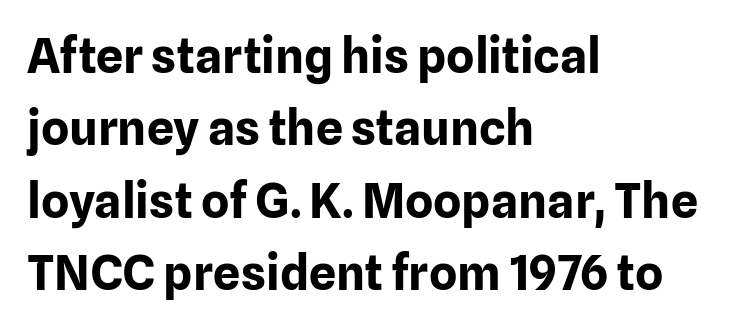
The image shows 48 px bold sans-serif type, upright; set left-aligned, normal line spacing (1.51x), normal letter spacing, not underlined; low stroke contrast and a medium x-height.
